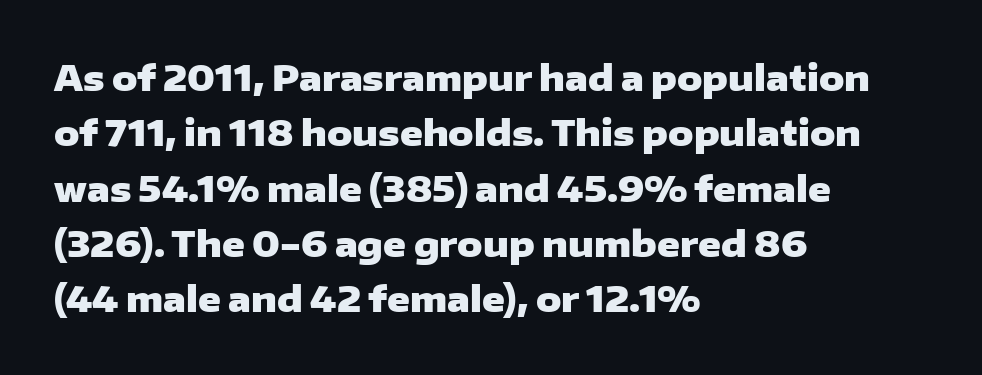
{"serif": "no", "italic": "no", "bold": "yes", "weight": "heavy", "width": "wide", "stroke_contrast": "low", "x_height": "medium", "monospaced": "no", "underline": "no", "align": "left", "line_spacing": "normal", "line_spacing_ratio": 1.58, "letter_spacing": "normal", "letter_spacing_em": 0.0, "glyph_px": 35}
